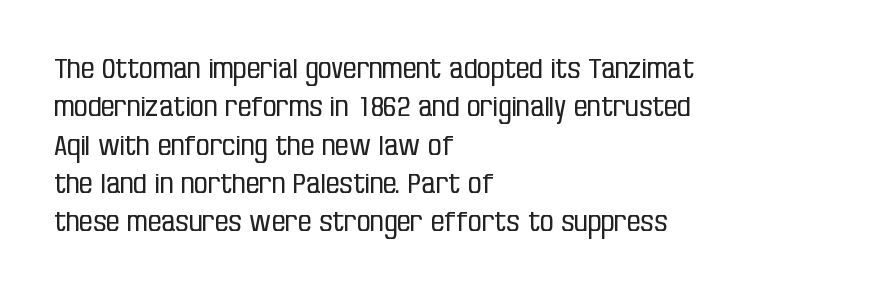
Every row of glyphs begins at an identical x-position on the left. A roman cut, with each character standing at attention. Does the leading feel generous? No, just average. The tracking reads as untouched default to a designer's eye.
